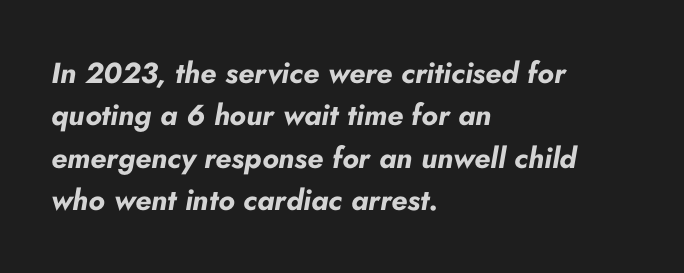
The passage shown is typed in a proportional face where columns would drift. The area under the type is left untouched. The setting favours the left margin, as ordinary paragraphs usually do. The glyphs have the mass of a bold cut. These lines were composed using italics. The designer left line spacing at the default.
